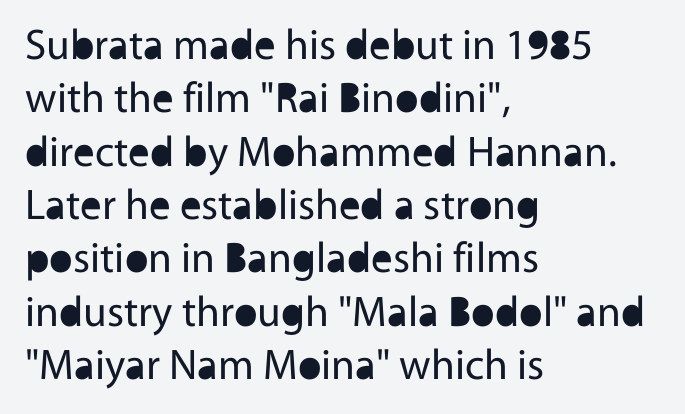
The image shows 43 px regular-weight sans-serif type, upright; set left-aligned, line spacing 1.24x, normal letter spacing, not underlined; a medium x-height.
